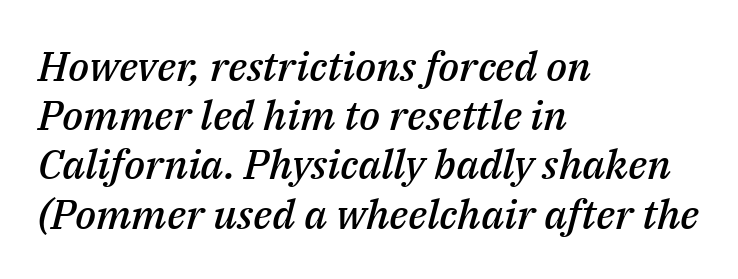
Q: Is the text bold? A: Semi-bold.
Q: Is the text italic (slanted)? A: Yes, it leans right by about 14 degrees.
Q: Is the text underlined? A: No.
Q: How is the paragraph aligned? A: Left-aligned.
Q: Is the spacing between letters normal or unusually wide? A: Normal.
Q: Width (condensed, normal, or wide)? A: Normal.
Q: Stroke contrast? A: Medium.
Q: x-height? A: Medium.
Q: Monospaced? A: No.
